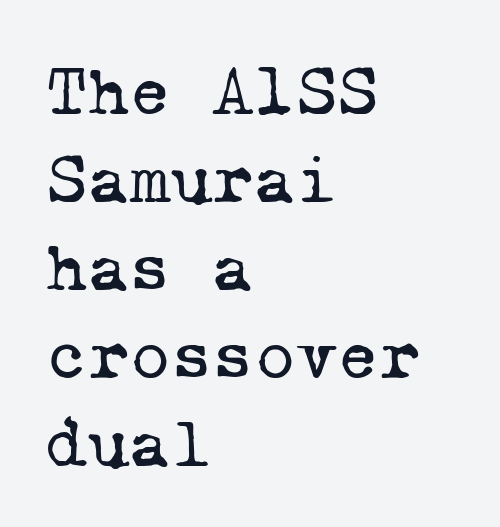
The image shows 71 px regular-weight serif type, monospaced; set left-aligned, line spacing 1.24x, normal letter spacing, not underlined; low stroke contrast and a medium x-height.
